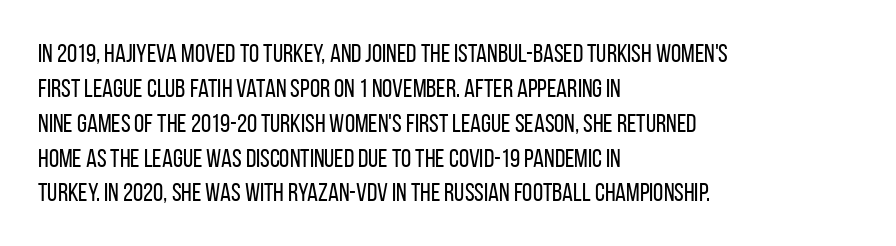
Q: Is the text bold? A: No.
Q: Is the text italic (slanted)? A: No, it is upright.
Q: Is the text underlined? A: No.
Q: How is the paragraph aligned? A: Left-aligned.
Q: Is the spacing between letters normal or unusually wide? A: Normal.
Q: Is the spacing between lines tight, normal or loose? A: Normal.
